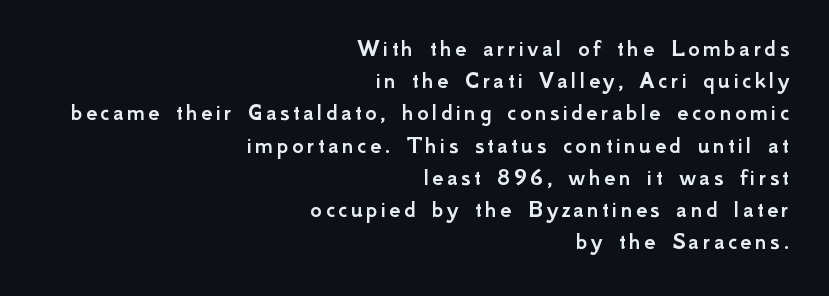
Quick note: underline off. Do the letters lean? They stand straight. If you drew a ruler down the right edge, every line would touch it. Line spacing here is normal.
